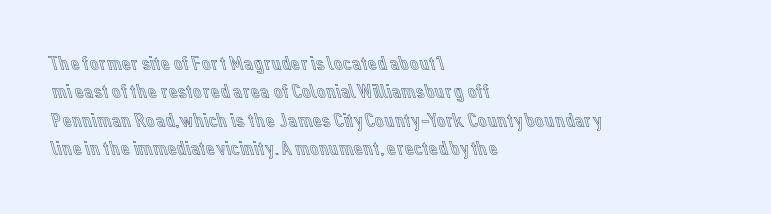
The image shows 20 px text type; set left-aligned, normal line spacing (1.42x), normal letter spacing, not underlined.
